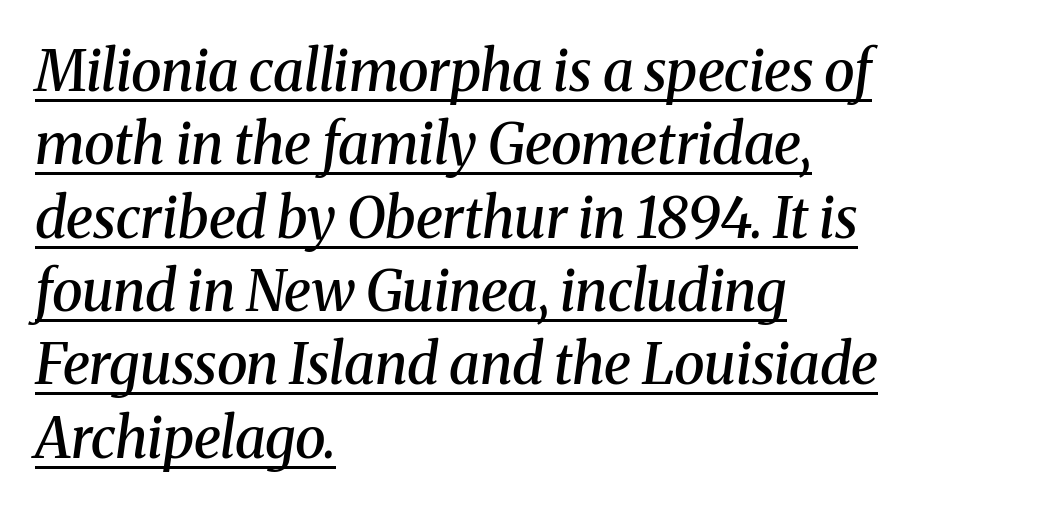
Q: Is the text bold? A: Semi-bold.
Q: Is the text italic (slanted)? A: Yes, it leans right by about 8 degrees.
Q: Is the typeface a serif or a sans-serif typeface? A: Serif.
Q: Is the text underlined? A: Yes.
Q: How is the paragraph aligned? A: Left-aligned.
Q: Is the spacing between letters normal or unusually wide? A: Normal.
Q: Is the spacing between lines tight, normal or loose? A: Normal.
Q: Width (condensed, normal, or wide)? A: Normal.
Q: Stroke contrast? A: Medium.
Q: x-height? A: Medium.
Q: Monospaced? A: No.
